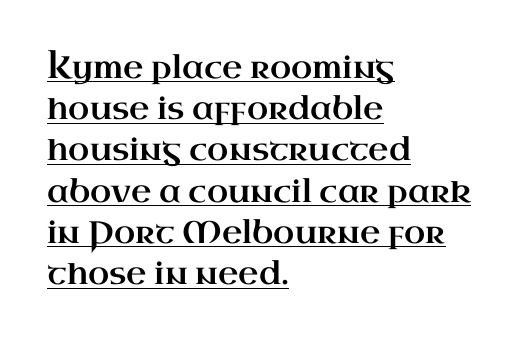
This sample uses an upright cut, with every glyph sitting square on the baseline. A serif font was chosen for this passage. Does the leading feel generous? No, just average. Descenders here cross a horizontal rule under the line. Students, note that the glyphs here touch the page at normal intervals.
